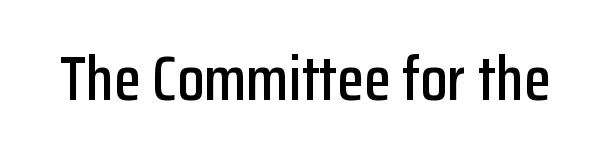
The image shows 62 px condensed sans-serif type, upright; set normal letter spacing, not underlined; low stroke contrast and a medium x-height.
